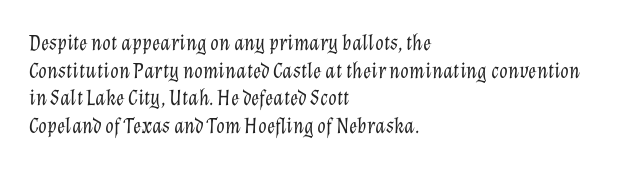
Unbolded letterforms with no extra heft. Observe the ordinary spacing: letters are neighbours, not strangers. Each row of text sits above clean, open space. Italic: yes, the glyphs are oblique. The designer left line spacing at the default. Horizontal alignment here is leftward, the default for most running prose.
